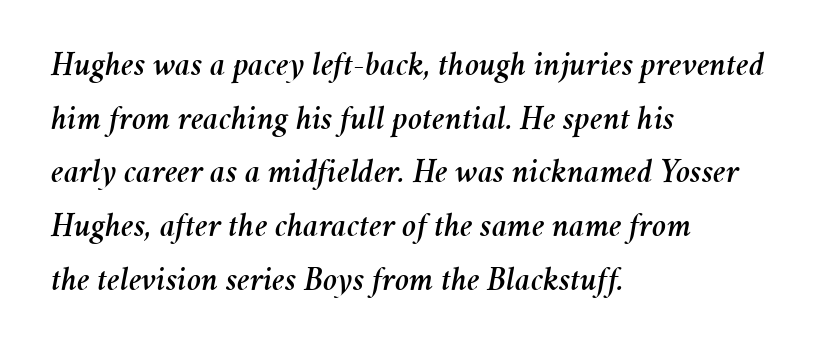
An italicized treatment has been applied to the whole sample. Honestly, there is no underline to notice here at all. One glance says typical: line gaps are just what's usual. Caption: multi-line text, flush left, ragged right.
